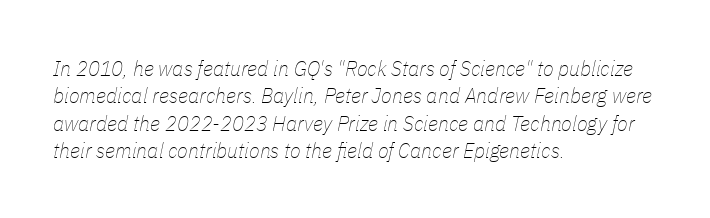
Q: Is the text bold? A: No.
Q: Is the text italic (slanted)? A: Yes, it leans right by about 11 degrees.
Q: Is the text underlined? A: No.
Q: How is the paragraph aligned? A: Left-aligned.
Q: Is the spacing between letters normal or unusually wide? A: Normal.
